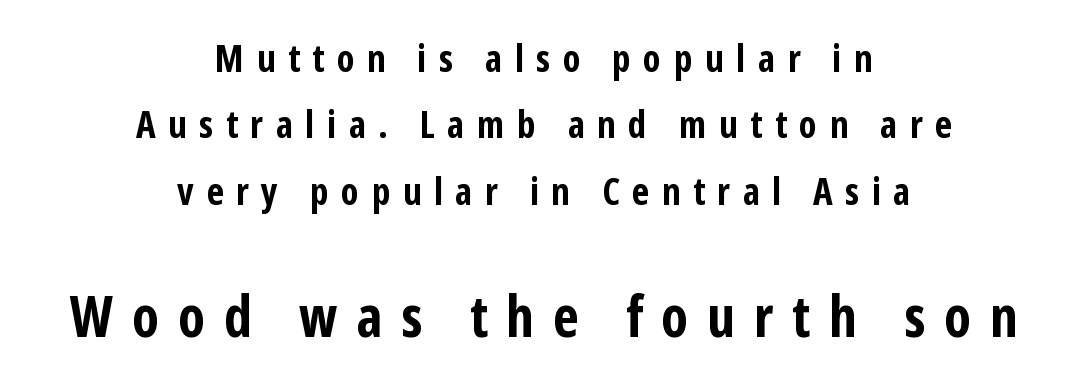
The image shows 57 px bold, condensed sans-serif type, upright; set centered, line spacing 1.75x, unusually wide letter spacing (+0.33 em), not underlined; the second (bottom) block is 1.5x larger; low stroke contrast and a medium x-height.
